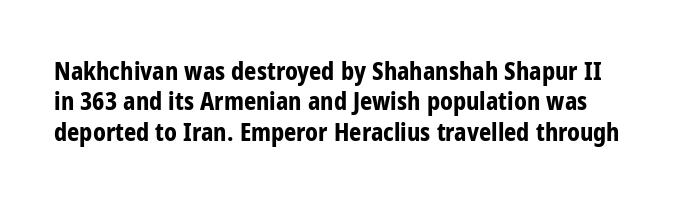
Q: Is the text bold? A: Yes.
Q: Is the text italic (slanted)? A: No, it is upright.
Q: Is the text underlined? A: No.
Q: Is the spacing between letters normal or unusually wide? A: Normal.
Q: Is the spacing between lines tight, normal or loose? A: Normal.
